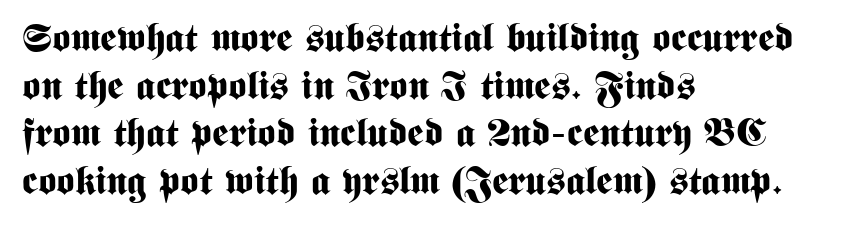
The glyphs in this specimen are sans serif. The passage shown is typed in a proportional face where columns would drift. Nobody drew a line under any word here. Nothing unusual about the tracking: characters are spaced as the font intends.
